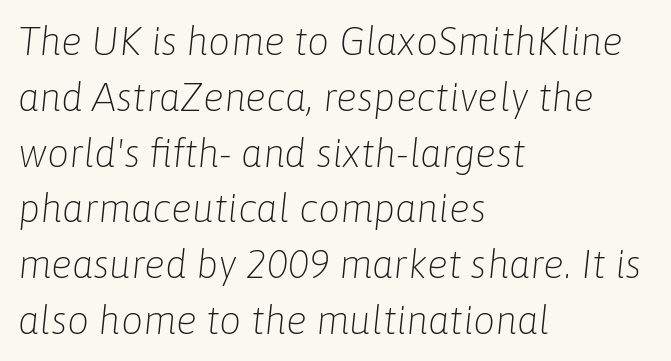
Q: Is the text bold? A: No.
Q: Is the text italic (slanted)? A: Yes, it leans right by about 6 degrees.
Q: Is the text underlined? A: No.
Q: How is the paragraph aligned? A: Left-aligned.
Q: Is the spacing between letters normal or unusually wide? A: Normal.
Q: Is the spacing between lines tight, normal or loose? A: Normal.
Q: Width (condensed, normal, or wide)? A: Normal.
Q: Stroke contrast? A: Low.
Q: x-height? A: Medium.
Q: Monospaced? A: No.
